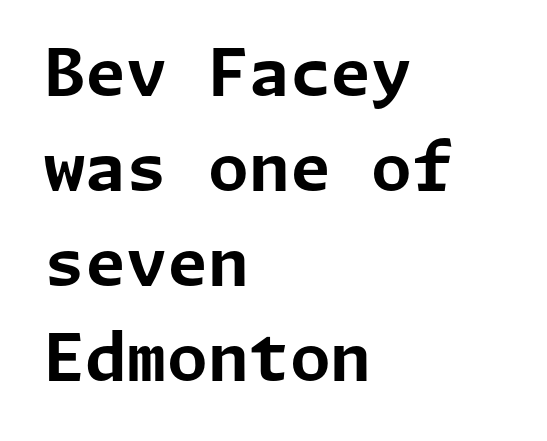
Q: Is the text bold? A: Yes.
Q: Is the text italic (slanted)? A: No, it is upright.
Q: Is the typeface a serif or a sans-serif typeface? A: Sans-serif.
Q: Is the text underlined? A: No.
Q: How is the paragraph aligned? A: Left-aligned.
Q: Is the spacing between letters normal or unusually wide? A: Normal.
Q: Is the spacing between lines tight, normal or loose? A: Normal.
Q: Width (condensed, normal, or wide)? A: Normal.
Q: Stroke contrast? A: Low.
Q: x-height? A: Medium.
